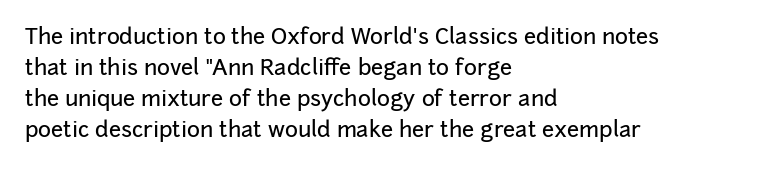
The image shows 22 px text type, upright; set left-aligned, normal line spacing (1.41x), normal letter spacing, not underlined.
